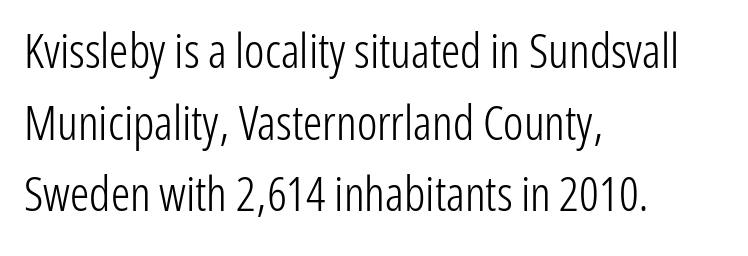
Q: Is the text bold? A: No.
Q: Is the text italic (slanted)? A: No, it is upright.
Q: Is the typeface a serif or a sans-serif typeface? A: Sans-serif.
Q: Is the text underlined? A: No.
Q: How is the paragraph aligned? A: Left-aligned.
Q: Is the spacing between letters normal or unusually wide? A: Normal.
Q: Is the spacing between lines tight, normal or loose? A: Normal.
Q: Width (condensed, normal, or wide)? A: Condensed.
Q: Stroke contrast? A: Low.
Q: x-height? A: Medium.
Q: Monospaced? A: No.
